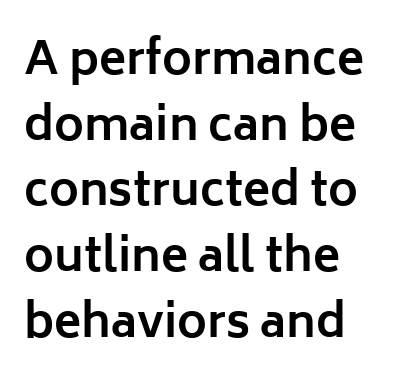
Spacing verdict: proportional, widths tailored to each character. Compared with a centered layout, this one pins lines to the left instead. Style check: upright. The rendering uses a bold face; every stroke is thick and dark.
